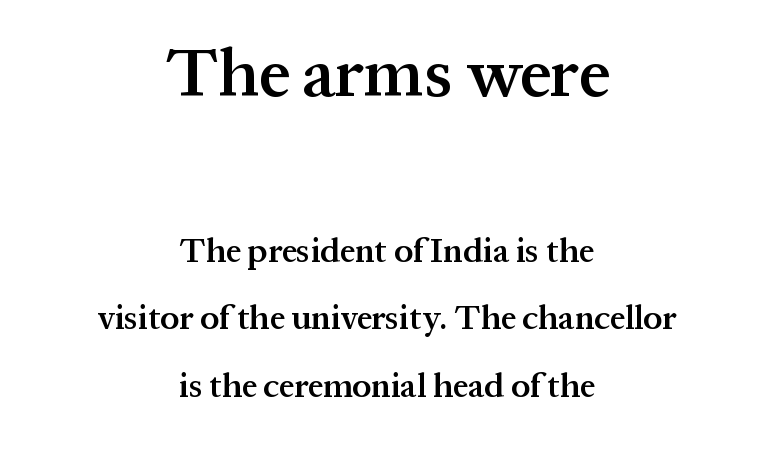
Varying glyph widths throughout — classic text-font behaviour. Two sizes are in play, and the larger belongs to the first block. Regarding leading, the lines here are spaced well apart. Letter spacing: default. Notice the strokes are somewhat thickened but not fully heavy: this is a semibold.
